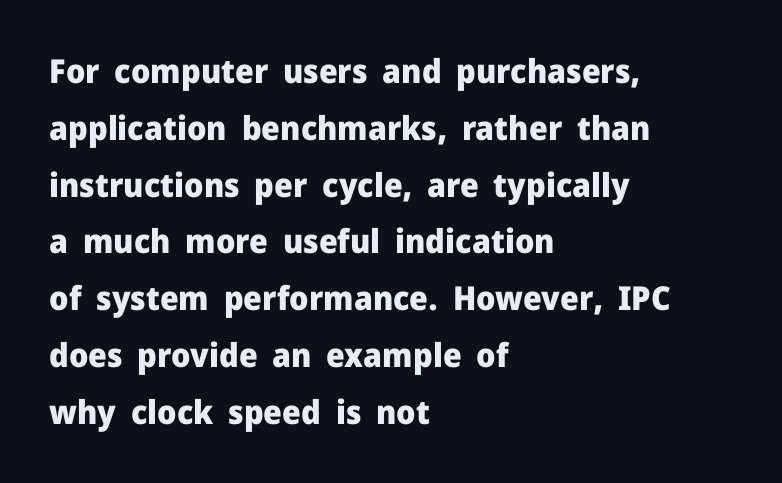
Italic? Not at all — the glyphs are vertical. Does the weight exceed regular? Yes, all the way to bold. Does extra space separate the letters? No, they use regular spacing. Quick note: underline off. Line starts are locked; line ends wander. Looks like regular typesetting: each glyph gets only the width it needs.
